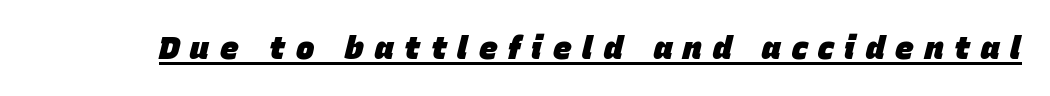
Emphasis-style slanted type is in use. Note the varied advance widths — an 'i' is clearly narrower than an 'm'. Words appear elongated and porous because spacing is wide. Compared with undecorated copy, this sample adds a rule below the words. The characters look thick and weighty, a clear bold.
